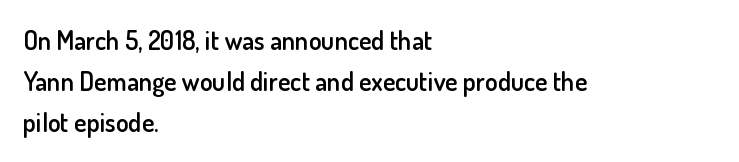
{"italic": "no", "bold": "semi", "underline": "no", "align": "left", "line_spacing": "normal", "line_spacing_ratio": 1.57, "letter_spacing": "normal", "letter_spacing_em": 0.0, "glyph_px": 26}
